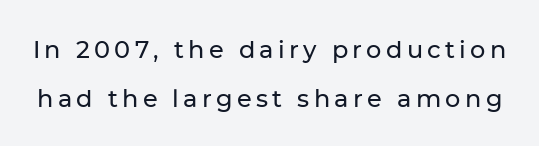
Q: Is the text italic (slanted)? A: No, it is upright.
Q: Is the text underlined? A: No.
Q: Is the spacing between lines tight, normal or loose? A: Loose.
